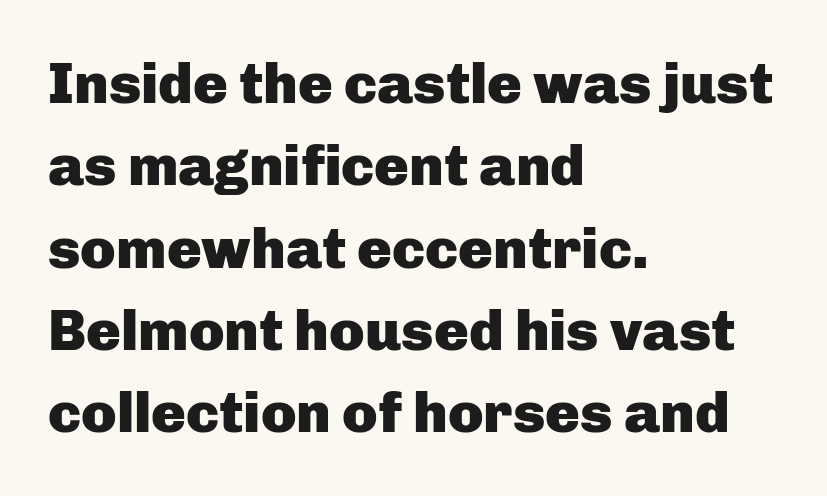
The paragraph has a hard left edge and a soft right edge. How are the letters spaced? Ordinarily, with no added tracking. The face used here is proportionally spaced, like ordinary book or web type. When letters stand straight like this, we call the style roman or upright. Observe the absence of serifs on each vertical stroke in this sample.
